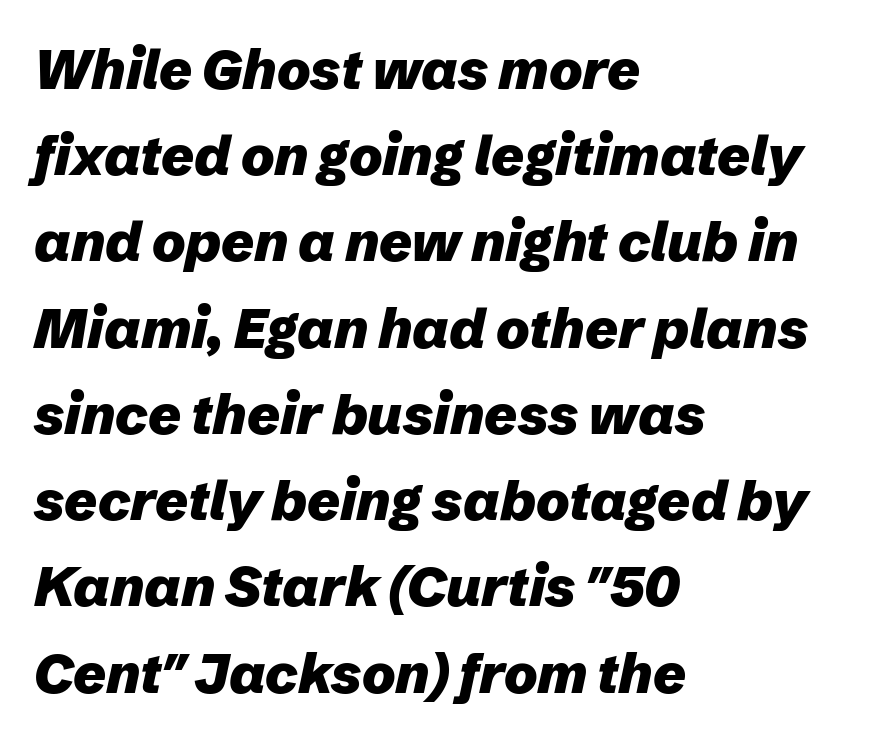
{"italic": "yes", "lean": "right", "slant_degrees": 12, "bold": "yes", "weight": "heavy", "width": "normal", "stroke_contrast": "low", "x_height": "medium", "monospaced": "no", "underline": "no", "align": "left", "line_spacing": "normal", "line_spacing_ratio": 1.54, "letter_spacing": "normal", "letter_spacing_em": 0.0, "glyph_px": 56}
